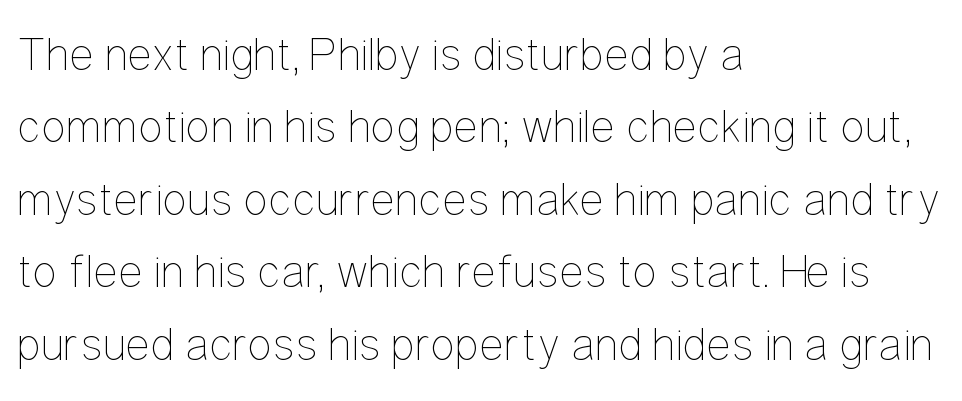
{"italic": "no", "bold": "no", "weight": "thin", "width": "condensed", "stroke_contrast": "low", "x_height": "medium", "monospaced": "no", "underline": "no", "align": "left", "line_spacing": "normal", "line_spacing_ratio": 1.54, "letter_spacing": "normal", "letter_spacing_em": 0.0, "glyph_px": 47}
